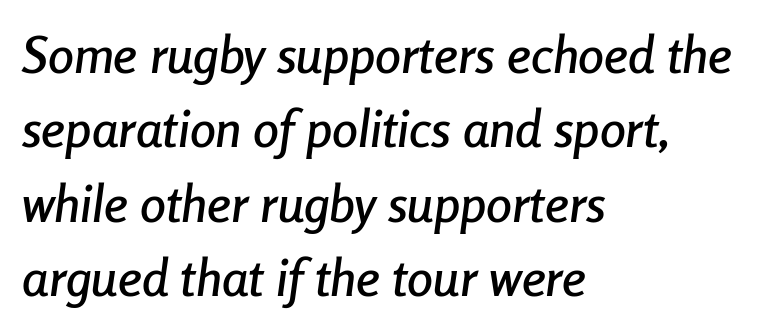
Q: Is the text italic (slanted)? A: Yes, it leans right by about 8 degrees.
Q: Is the text underlined? A: No.
Q: How is the paragraph aligned? A: Left-aligned.
Q: Is the spacing between letters normal or unusually wide? A: Normal.
Q: Is the spacing between lines tight, normal or loose? A: Normal.
Q: Width (condensed, normal, or wide)? A: Condensed.
Q: Stroke contrast? A: Low.
Q: x-height? A: Medium.
Q: Monospaced? A: No.
